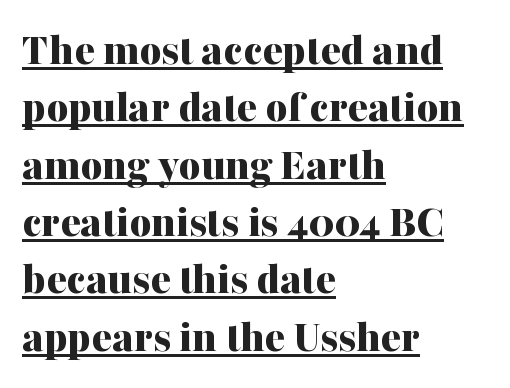
Is this a sans? No — the strokes have serifs. Does the copy run flush right? No — it runs flush left. Spacing verdict: proportional, widths tailored to each character. You could call the tracking neutral — neither tight nor loose.
